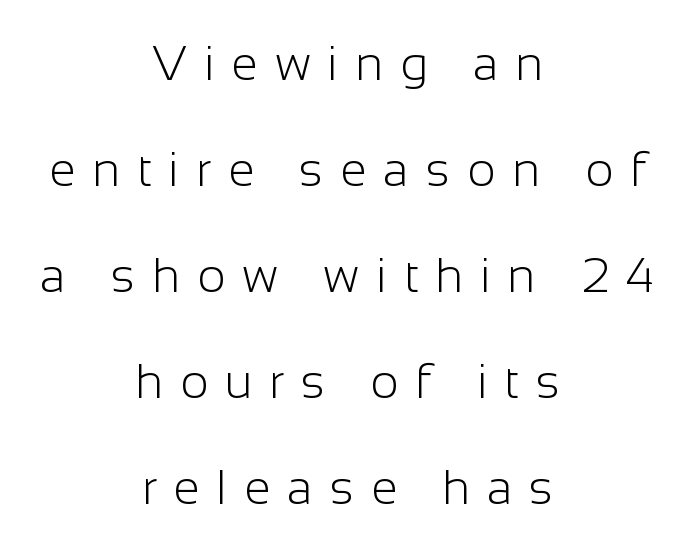
Unlike a traditional serif, this face leaves its strokes unadorned. Look at the tracking — it's clearly loosened, letters drifting apart. This block would shrink considerably if given ordinary leading; it's expanded now. Visually the block forms a symmetrical silhouette, jagged on both flanks. Lines of text with bare space underneath. Style check: upright.
